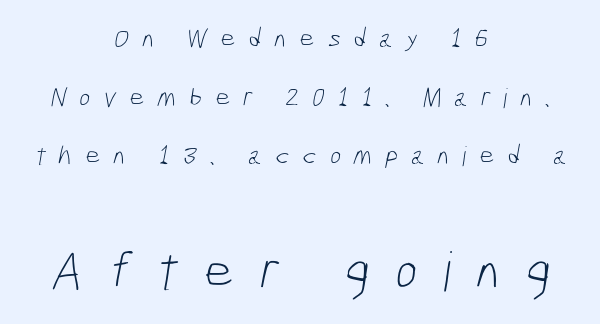
The image shows 54 px light, condensed sans-serif type; set centered, loose line spacing (2.17x), unusually wide letter spacing (+0.46 em), not underlined; the second (bottom) block is 2.0x larger; low stroke contrast and a medium x-height.
